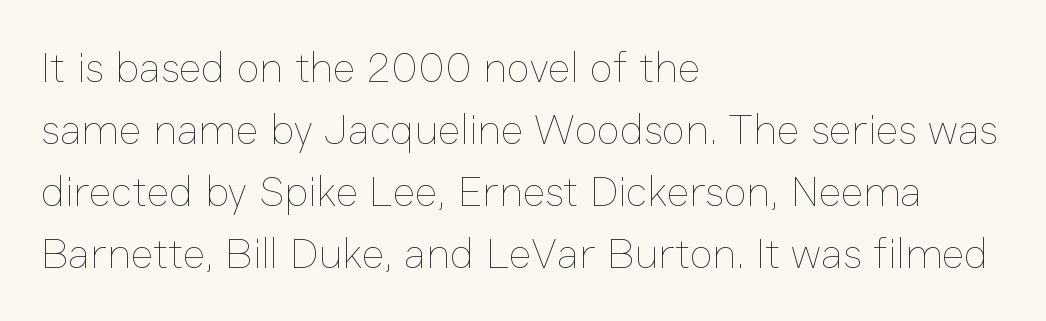
The image shows 43 px thin type, upright; set left-aligned, normal line spacing (1.44x), normal letter spacing, not underlined; low stroke contrast and a medium x-height.
